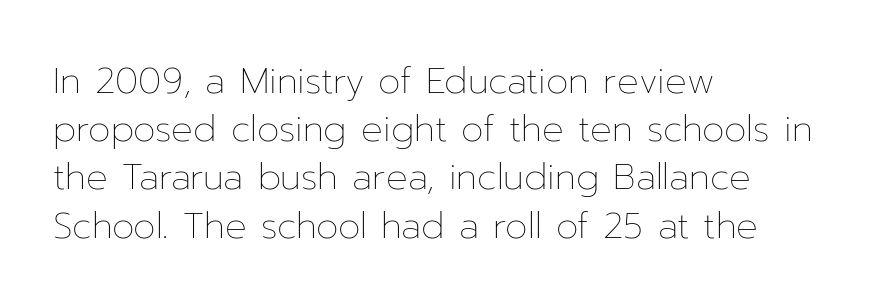
The image shows 36 px thin type, upright; set left-aligned, normal line spacing (1.34x), normal letter spacing, not underlined; low stroke contrast and a medium x-height.
